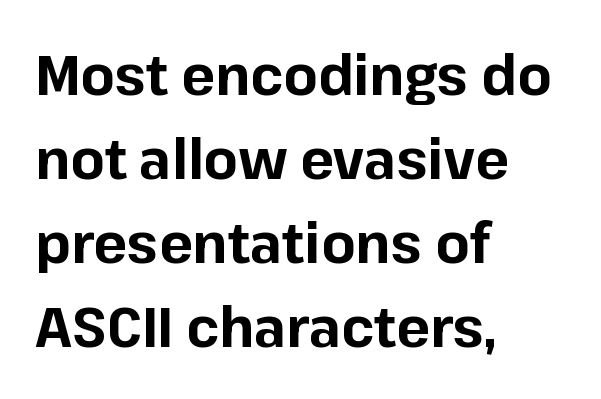
The line-height multiplier appears to be the usual default. Is the block centered? No — it sits flush against the left margin. Tracking value appears to be zero — textbook default spacing. On the weight axis this lands at bold, roughly 700. Words float on clear page, feet unadorned.
